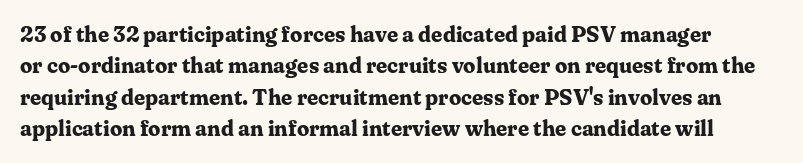
Words appear dense and cohesive because spacing is normal. You can tell it's not italic because the verticals are truly vertical. Just letters on the line, the space beneath them empty. Summary of weight: heavy, a full bold.
